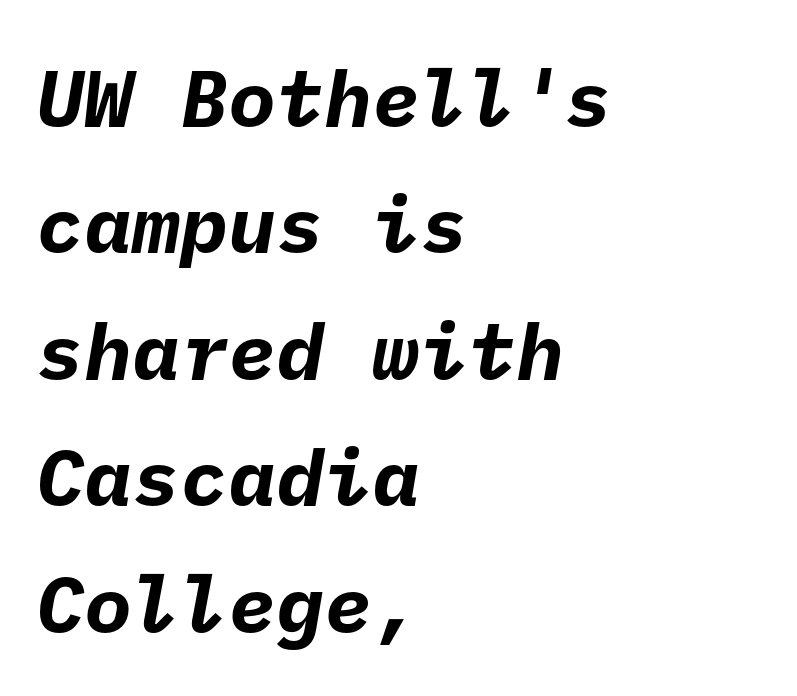
Line starts are locked; line ends wander. The vertical gap from one line to the next is medium. Honestly, there is no underline to notice here at all. Caption: standard tracking, unaltered. The letters carry no serifs — their stems end cleanly without finishing strokes. Its strokes are broad and dark, the hallmark of bold type.
